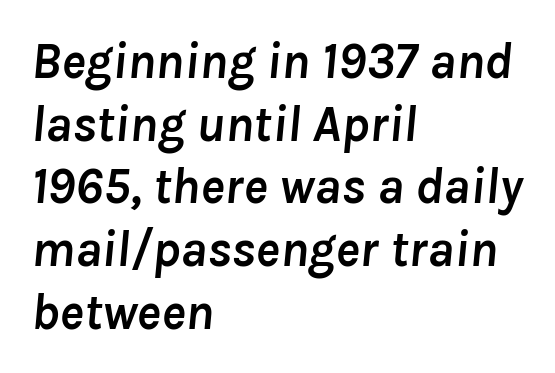
The image shows 51 px semibold type, italic (leaning right); set left-aligned, line spacing 1.23x, normal letter spacing, not underlined; low stroke contrast and a medium x-height.
